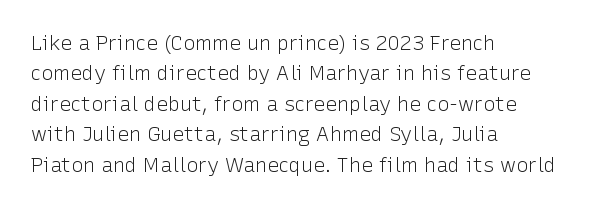
{"italic": "no", "bold": "no", "underline": "no", "align": "left", "line_spacing": "normal", "line_spacing_ratio": 1.52, "letter_spacing": "normal", "letter_spacing_em": 0.0, "glyph_px": 20}
